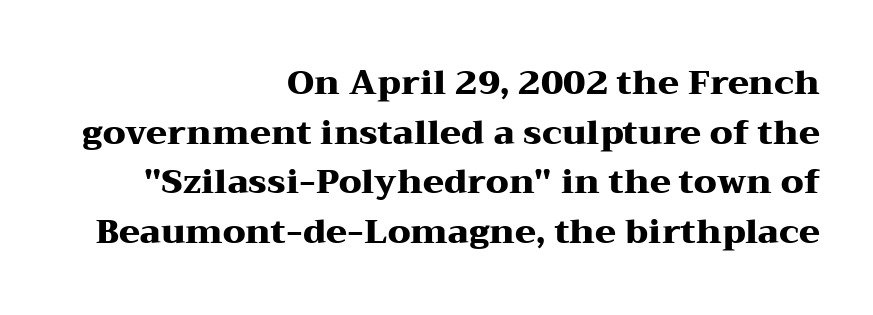
The image shows 34 px heavy, wide serif type, upright; set right-aligned, normal line spacing (1.46x), normal letter spacing, not underlined; medium stroke contrast and a medium x-height.
